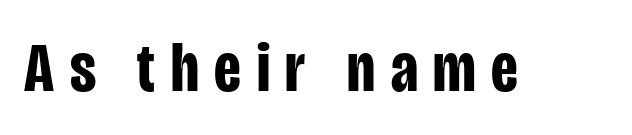
Q: Is the text bold? A: Yes.
Q: Is the text italic (slanted)? A: No, it is upright.
Q: Is the typeface a serif or a sans-serif typeface? A: Sans-serif.
Q: Is the text underlined? A: No.
Q: Is the spacing between letters normal or unusually wide? A: Unusually wide.
Q: Width (condensed, normal, or wide)? A: Condensed.
Q: Stroke contrast? A: Low.
Q: x-height? A: Large.
Q: Monospaced? A: No.
